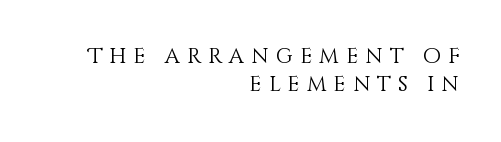
{"italic": "no", "bold": "no", "underline": "no", "align": "right", "line_spacing": "normal", "line_spacing_ratio": 1.35, "letter_spacing": "wide", "letter_spacing_em": 0.34, "glyph_px": 21}
